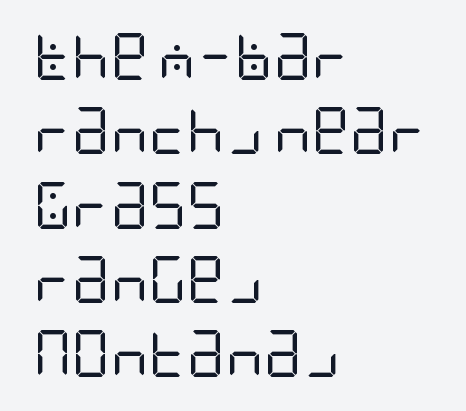
The image shows 47 px regular-weight, condensed sans-serif type, upright; set left-aligned, normal line spacing (1.58x), normal letter spacing, not underlined; low stroke contrast and a large x-height.
